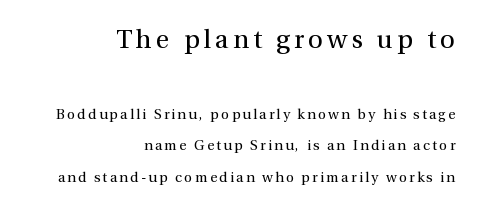
Words float on clear page, feet unadorned. In terms of posture, this sample is upright. No letter is thick-stroked: the sample isn't bold. Honestly, the rows look like they've been pulled way apart. Notice how the passage keeps a crisp vertical edge on the right only.
